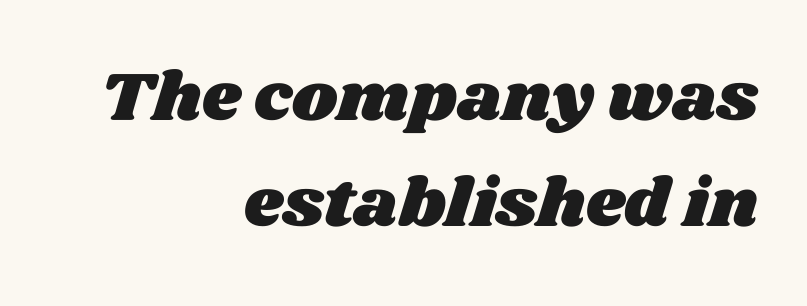
The image shows 69 px wide type; set right-aligned, normal line spacing (1.54x), normal letter spacing, not underlined; medium stroke contrast and a large x-height.
